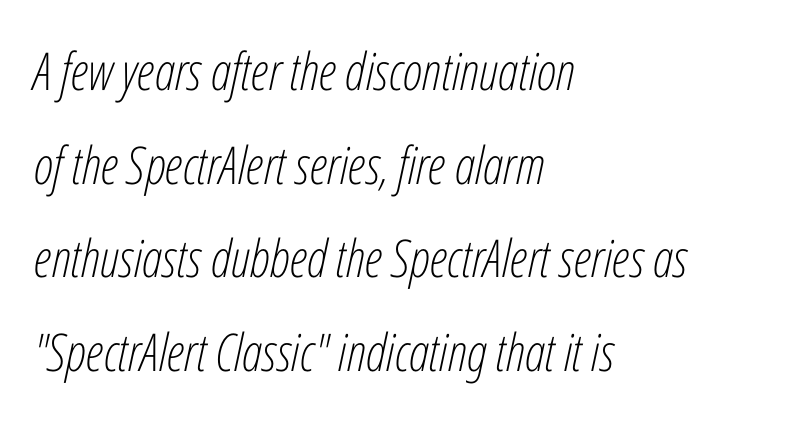
This rendering leaves character spacing at its baseline value. Varying glyph widths throughout — classic text-font behaviour. Weight: not bold — regular or lighter. If you drew a ruler down the left edge, every line would touch it. The gap between lines stays unmarked. The text carries the slant typical of an italic or oblique font.
